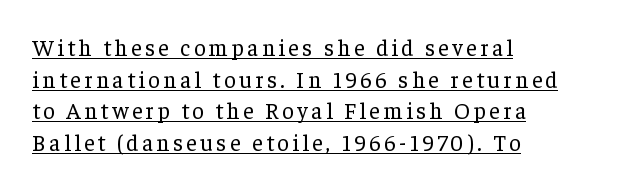
The image shows 23 px text type, upright; set left-aligned, normal line spacing (1.38x), underlined.
